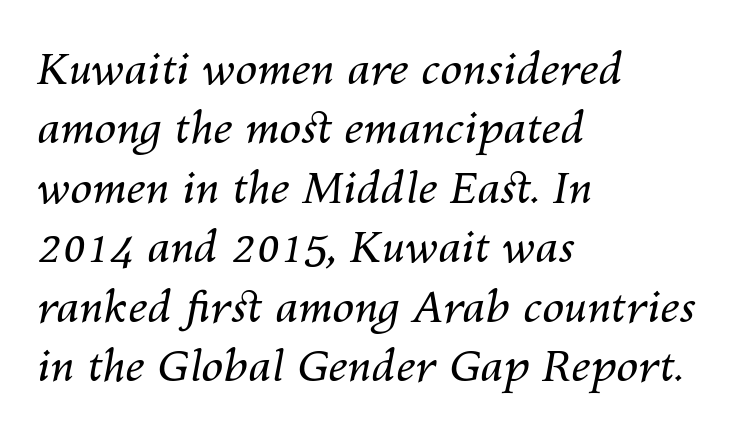
Q: Is the text bold? A: No.
Q: Is the text italic (slanted)? A: Yes, it leans right by about 10 degrees.
Q: Is the text underlined? A: No.
Q: How is the paragraph aligned? A: Left-aligned.
Q: Is the spacing between letters normal or unusually wide? A: Normal.
Q: Is the spacing between lines tight, normal or loose? A: Normal.
Q: Width (condensed, normal, or wide)? A: Normal.
Q: Stroke contrast? A: Medium.
Q: x-height? A: Medium.
Q: Monospaced? A: No.
